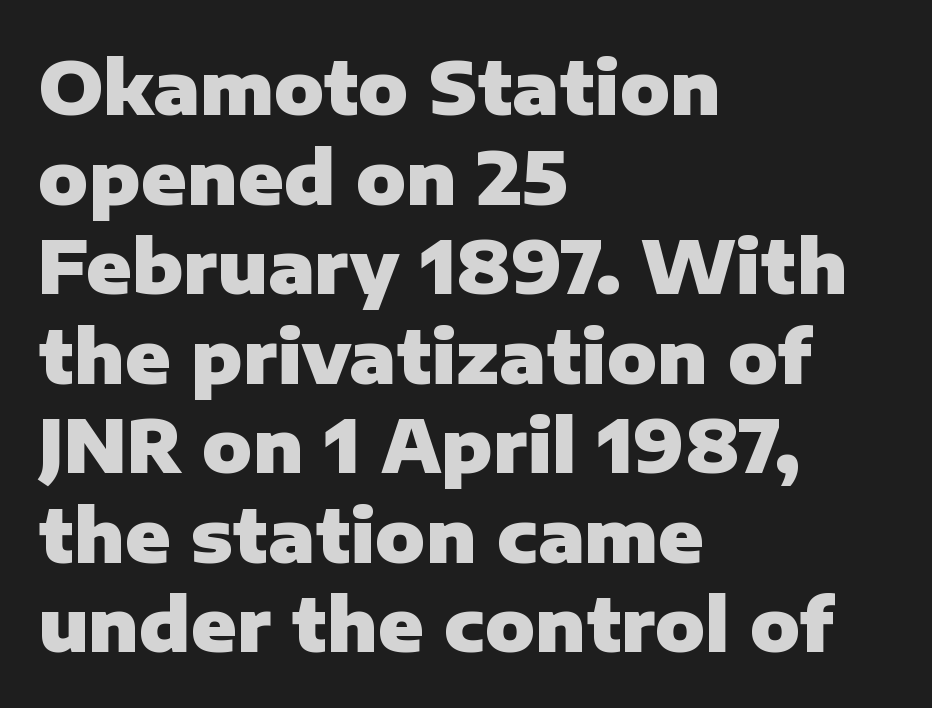
Q: Is the text bold? A: Yes.
Q: Is the text italic (slanted)? A: No, it is upright.
Q: Is the typeface a serif or a sans-serif typeface? A: Sans-serif.
Q: Is the text underlined? A: No.
Q: How is the paragraph aligned? A: Left-aligned.
Q: Is the spacing between letters normal or unusually wide? A: Normal.
Q: Width (condensed, normal, or wide)? A: Normal.
Q: Stroke contrast? A: Low.
Q: x-height? A: Medium.
Q: Monospaced? A: No.
